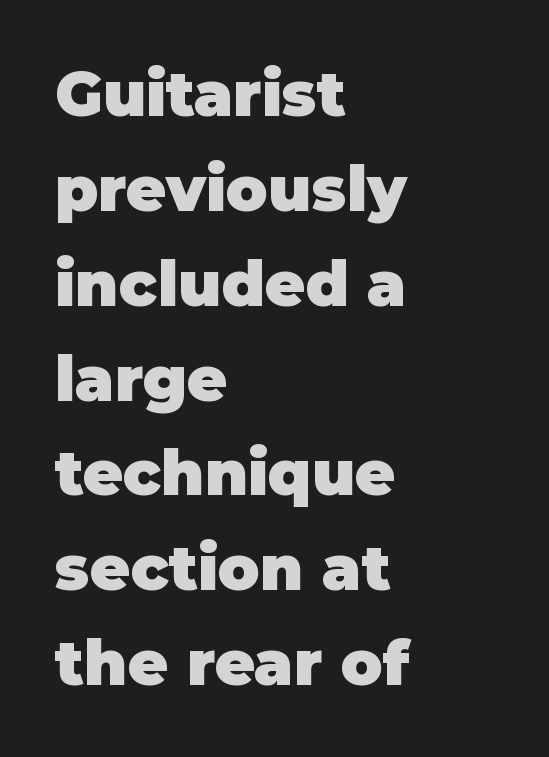
Tracking here is standard; glyphs follow each other at the usual distance. Every letter is thick-stroked: bold, no question. Caption: multi-line text, flush left, ragged right. You could not count columns in this text — the font is proportionally spaced. When letters stand straight like this, we call the style roman or upright.
